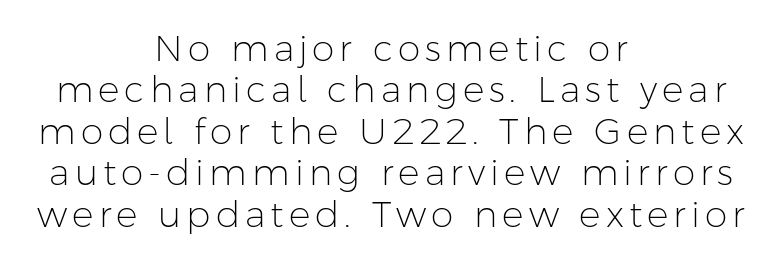
A typesetter would call this proportional, since set widths differ per character. This is sans-serif lettering, the kind often seen on screens and signage. Compared with a typical body face, this is equally light or lighter still. Posture: straight, roman, zero tilt.
